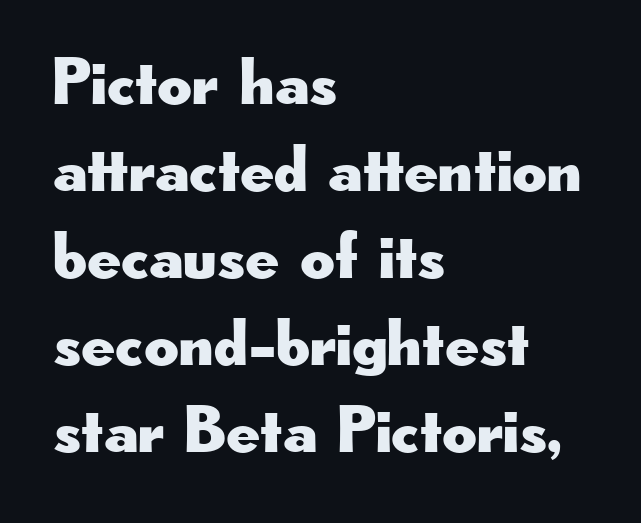
Interline gaps are of average width in this sample. Upright lettering throughout. The letters carry no serifs — their stems end cleanly without finishing strokes. Unmarked baselines from the first word to the last. The face used here is proportionally spaced, like ordinary book or web type. Is the block centered? No — it sits flush against the left margin.
